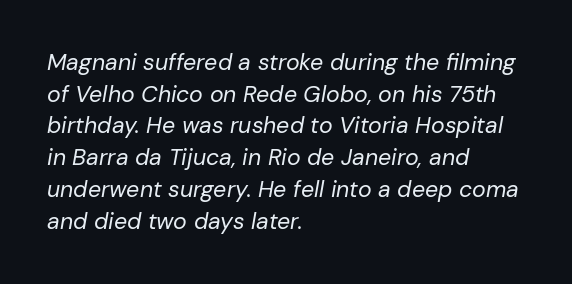
Leading: standard. Horizontal alignment here is leftward, the default for most running prose. In terms of posture, this sample is oblique. The face used here is rendered with its standard letterfit.
